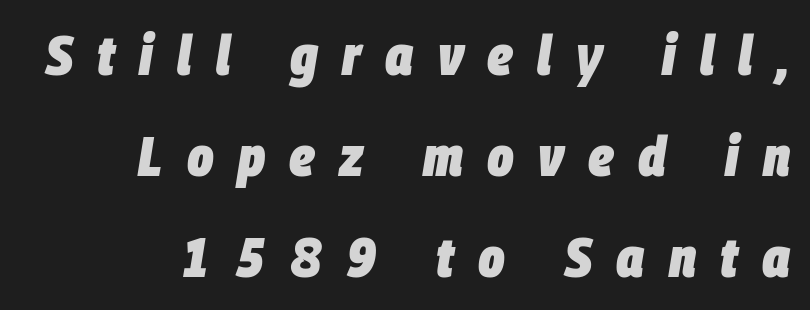
The image shows 56 px heavy, condensed type, italic (leaning right); set right-aligned, line spacing 1.8x, unusually wide letter spacing (+0.43 em), not underlined; low stroke contrast and a large x-height.
